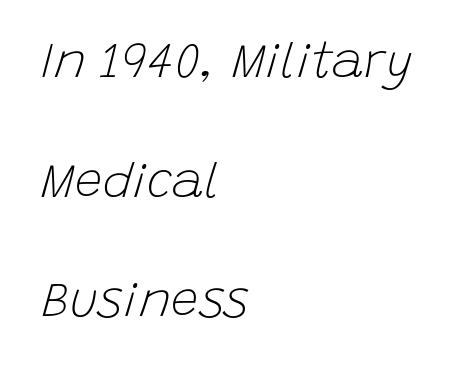
{"italic": "yes", "lean": "right", "slant_degrees": 15, "bold": "no", "weight": "light", "width": "normal", "stroke_contrast": "low", "x_height": "large", "monospaced": "no", "underline": "no", "align": "left", "line_spacing": "loose", "line_spacing_ratio": 2.44, "letter_spacing": "normal", "letter_spacing_em": 0.0, "glyph_px": 49}
